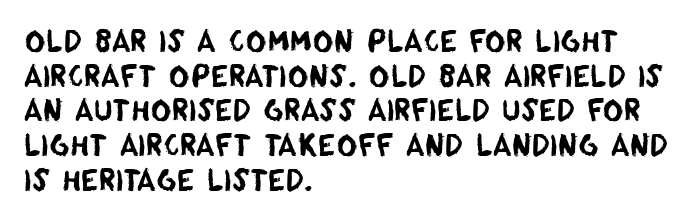
{"serif": "no", "width": "normal", "stroke_contrast": "low", "x_height": "large", "monospaced": "no", "underline": "no", "align": "left", "line_spacing_ratio": 1.24, "letter_spacing": "normal", "letter_spacing_em": 0.0, "glyph_px": 28}
